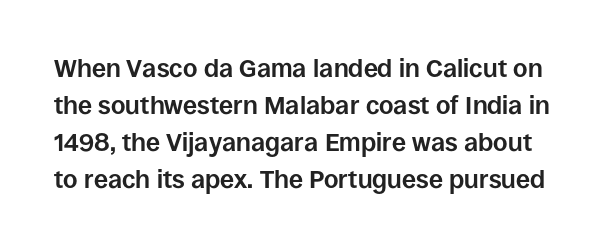
{"italic": "no", "bold": "yes", "underline": "no", "line_spacing": "normal", "line_spacing_ratio": 1.48, "letter_spacing": "normal", "letter_spacing_em": 0.0, "glyph_px": 25}
